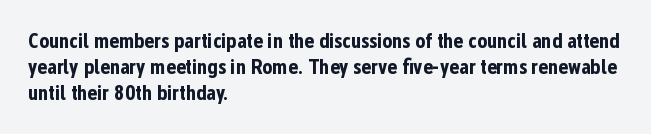
{"italic": "no", "bold": "yes", "underline": "no", "align": "left", "line_spacing_ratio": 1.23, "letter_spacing": "normal", "letter_spacing_em": 0.0, "glyph_px": 21}
